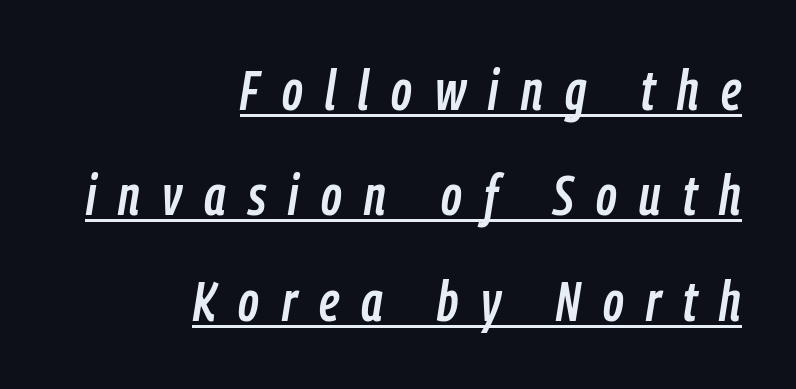
The image shows 56 px condensed type, italic (leaning right); set right-aligned, line spacing 1.88x, unusually wide letter spacing (+0.4 em), underlined; low stroke contrast and a medium x-height.
